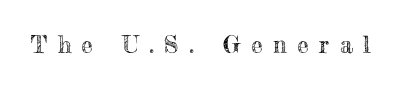
Clear beneath every line of the passage. You can tell it's not italic because the verticals are truly vertical. The passage shown has open, widely tracked lettering throughout.
